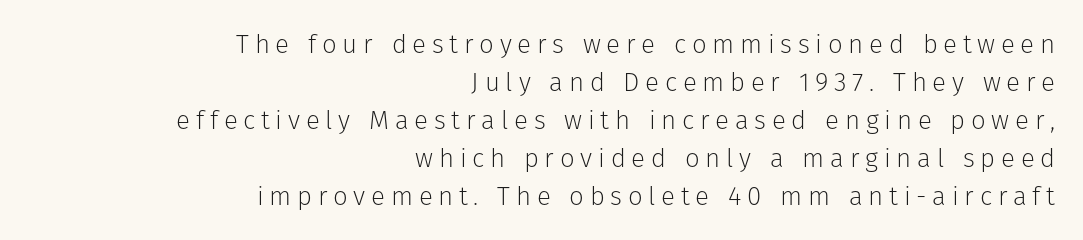
Does the copy run flush right? Yes — the right margin is perfectly even. The space directly below the letters is spotless. Posture: straight, roman, zero tilt. Does extra space separate the letters? Yes, quite a lot of it. These lines sit exactly where default settings would place them.
